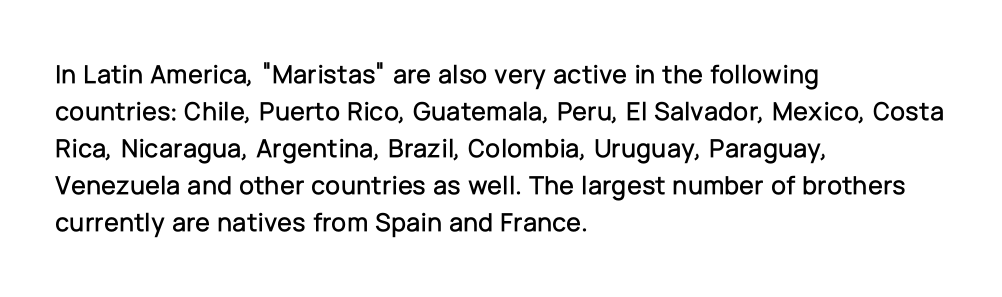
Q: Is the text italic (slanted)? A: No, it is upright.
Q: Is the text underlined? A: No.
Q: How is the paragraph aligned? A: Left-aligned.
Q: Is the spacing between letters normal or unusually wide? A: Normal.
Q: Is the spacing between lines tight, normal or loose? A: Normal.
